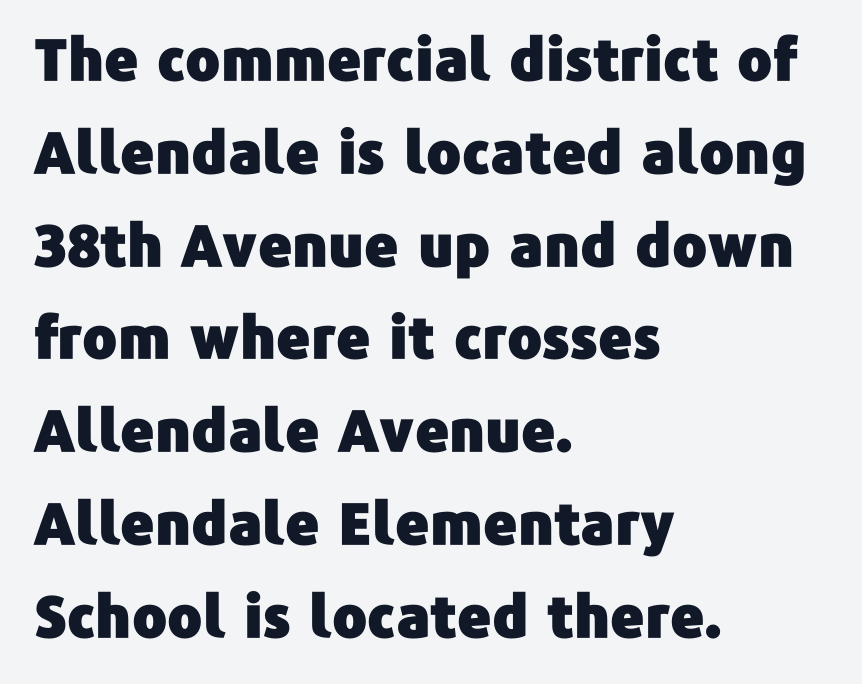
The image shows 58 px sans-serif type, upright; set left-aligned, normal line spacing (1.6x), normal letter spacing, not underlined; low stroke contrast and a medium x-height.
